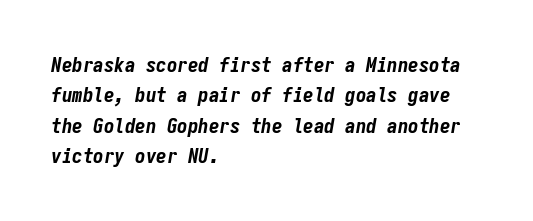
The image shows 21 px bold type, italic (leaning right); set left-aligned, normal line spacing (1.45x), normal letter spacing, not underlined.
